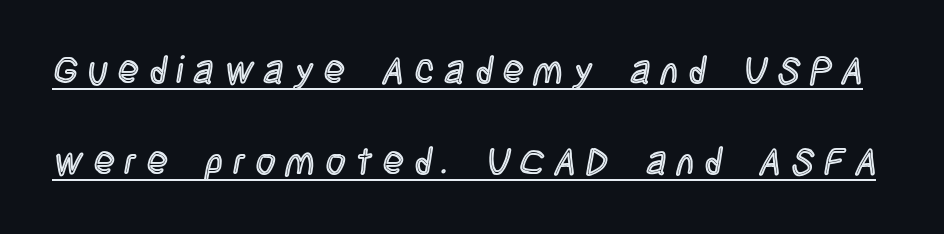
Q: Is the text italic (slanted)? A: Yes.
Q: Is the text underlined? A: Yes.
Q: Is the spacing between letters normal or unusually wide? A: Unusually wide.
Q: Is the spacing between lines tight, normal or loose? A: Loose.
Q: Width (condensed, normal, or wide)? A: Condensed.
Q: x-height? A: Large.
Q: Monospaced? A: No.
